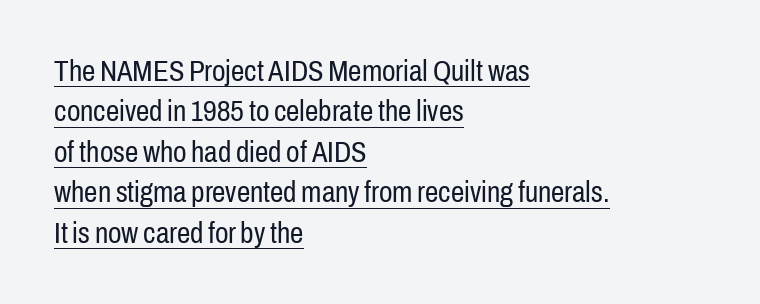
This sample uses a sans-serif face. Short and long lines alike share a common starting point at left. Inter-character spacing is left at the font's built-in metrics. This sample uses an upright cut, with every glyph sitting square on the baseline. Regular leading.
